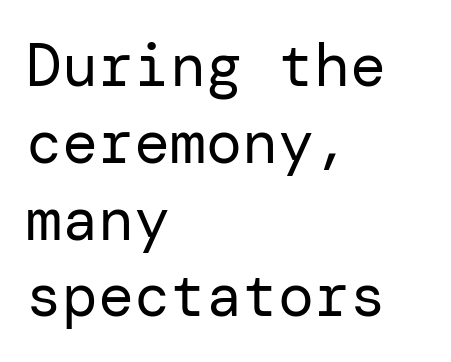
The image shows 60 px regular-weight sans-serif type, upright; set left-aligned, normal line spacing (1.28x), normal letter spacing, not underlined; low stroke contrast and a medium x-height.
